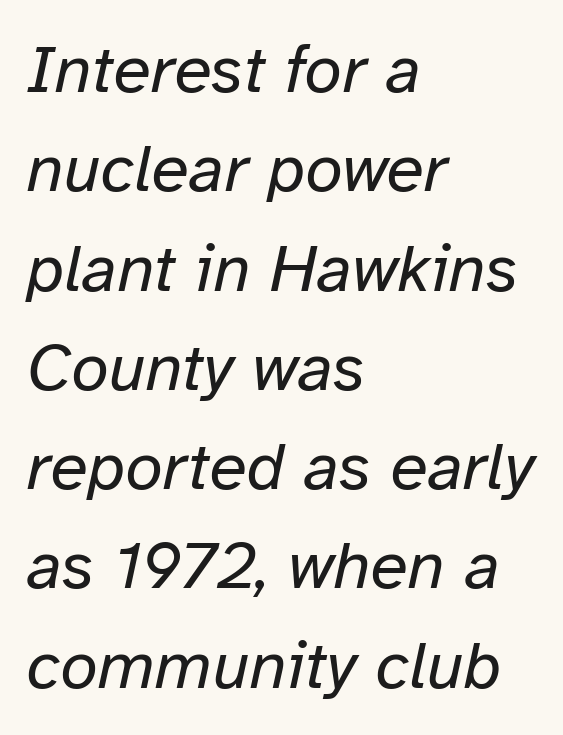
{"italic": "yes", "lean": "right", "slant_degrees": 12, "bold": "no", "weight": "regular", "width": "normal", "stroke_contrast": "low", "x_height": "medium", "monospaced": "no", "underline": "no", "align": "left", "line_spacing": "normal", "line_spacing_ratio": 1.46, "letter_spacing": "normal", "letter_spacing_em": 0.0, "glyph_px": 68}
